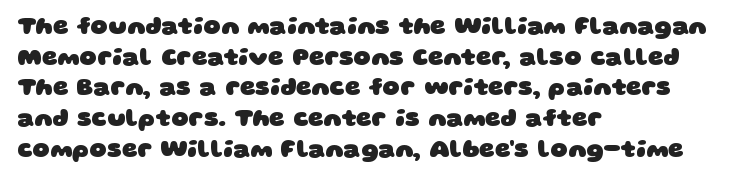
{"bold": "yes", "underline": "no", "align": "left", "line_spacing": "normal", "line_spacing_ratio": 1.28, "letter_spacing": "normal", "letter_spacing_em": 0.0, "glyph_px": 24}
